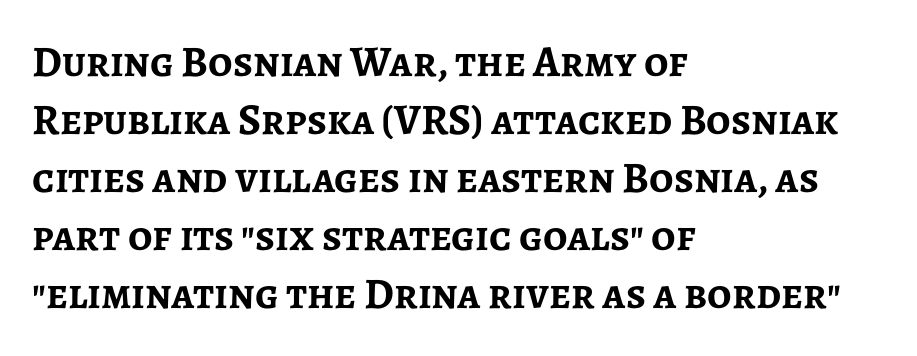
Do the letters lean? They stand straight. Each word holds together tightly as a unit, with standard inter-letter gaps. The lines in this sample share a left origin and differ only in where they stop. The face used here has the dense, thick strokes of a bold. Is this a sans? Yes — the strokes have no serifs. The rendering uses natural spacing where letterforms have individual widths.
